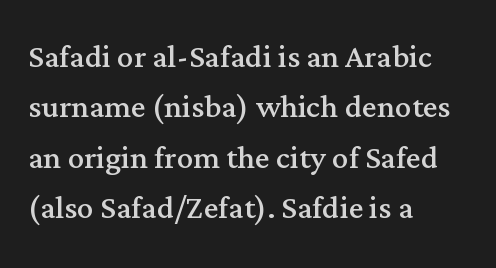
Each line starts at the same left margin while the right side varies. A light-to-regular cut is what we see here. Spacing verdict: proportional, widths tailored to each character. The words here are not underlined.
